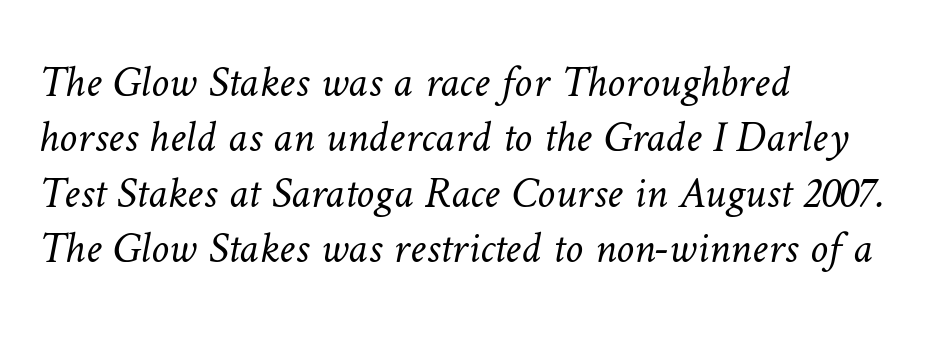
Q: Is the text bold? A: No.
Q: Is the text underlined? A: No.
Q: How is the paragraph aligned? A: Left-aligned.
Q: Is the spacing between letters normal or unusually wide? A: Normal.
Q: Width (condensed, normal, or wide)? A: Normal.
Q: Stroke contrast? A: Low.
Q: x-height? A: Medium.
Q: Monospaced? A: No.
